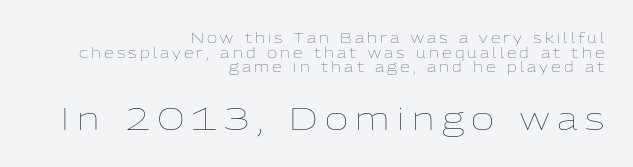
Bigger letters appear in the bottom chunk; the top chunk is reduced. When letters stand straight like this, we call the style roman or upright. Tightly led — the rows are bunched. No chunkiness to these letters — they're not bold.
